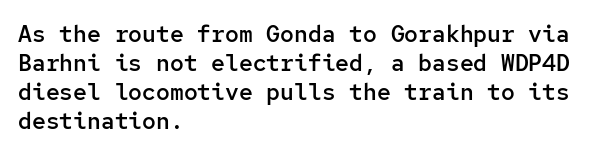
{"italic": "no", "bold": "semi", "underline": "no", "align": "left", "line_spacing": "normal", "line_spacing_ratio": 1.26, "letter_spacing": "normal", "letter_spacing_em": 0.0, "glyph_px": 23}
